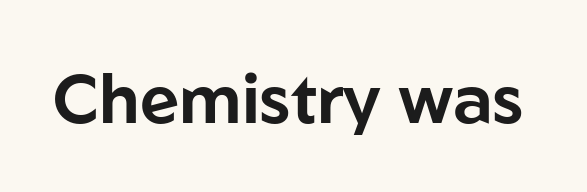
Is there any slant? The stems are plumb. Has an underline been added? It has not. Think of a printed novel: that variable character pitch is what you see here. The letterforms sit shoulder to shoulder at normal distance.
